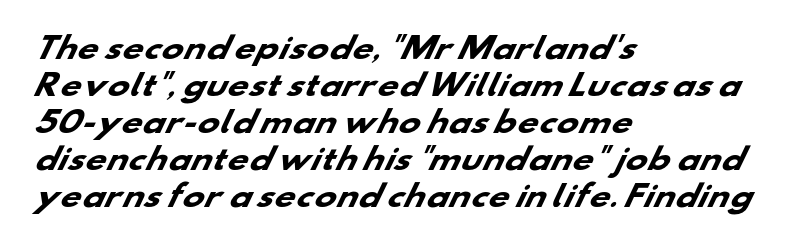
{"serif": "no", "bold": "yes", "weight": "heavy", "width": "wide", "stroke_contrast": "low", "x_height": "small", "monospaced": "no", "underline": "no", "align": "left", "line_spacing": "normal", "line_spacing_ratio": 1.28, "letter_spacing": "normal", "letter_spacing_em": 0.0, "glyph_px": 29}
